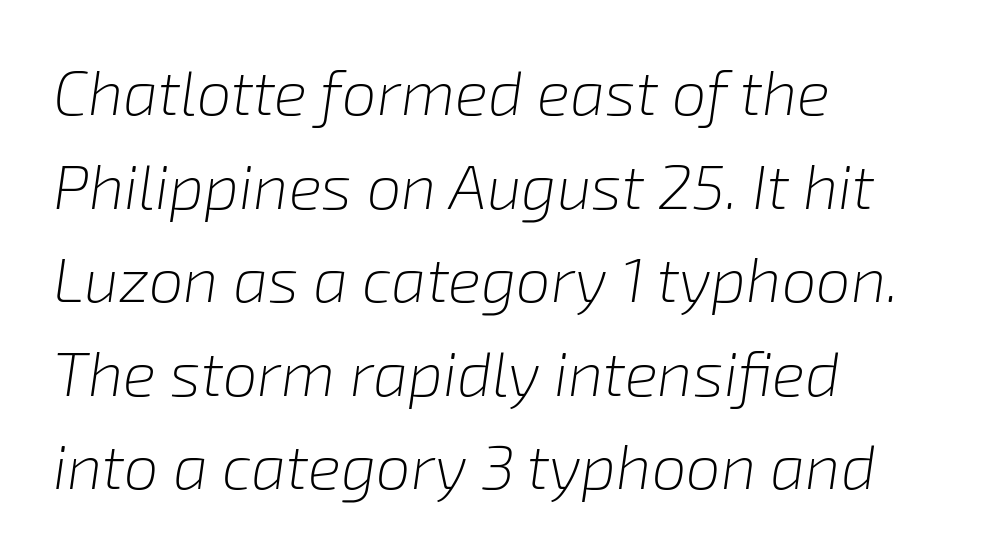
Letters rest on an invisible, unmarked baseline. This sample has the flowing, uneven cadence of proportional lettering. These lines are set flush left with a ragged right edge. Designer's note — italics engaged. The font sits on the lighter half of the weight spectrum, regular included. Inter-character spacing is left at the font's built-in metrics.
